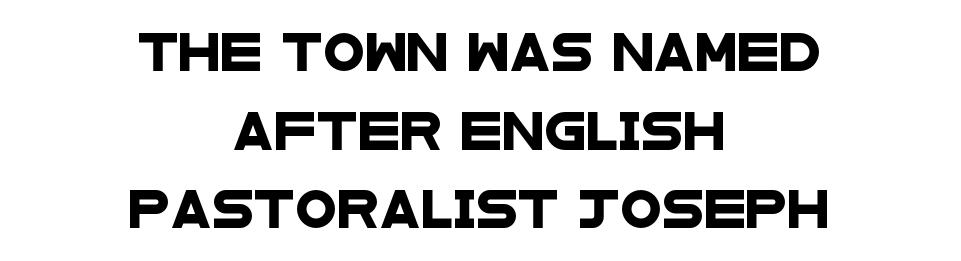
Here the glyphs are tracked normally, forming tight word shapes. The strip under each line holds only bare page. These lines are rendered in a variable-pitch font. Reading down the block, each line starts at a different indent, mirrored at its end. Nothing sits at the stroke ends, so this counts as sans-serif.
